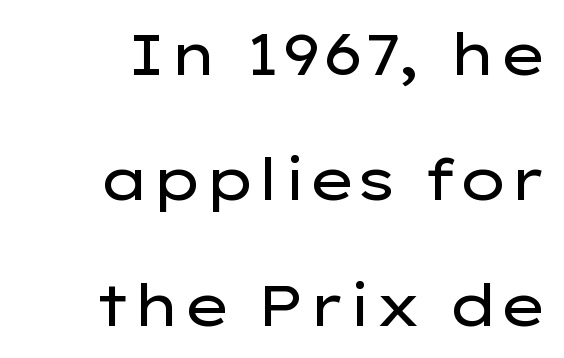
This is not heavy type; no bold has been used. This rendering features lettering with no underline. Characters remain perfectly vertical along every line. Horizontally, the lines are justified to the trailing edge only. Letterform terminals end flat and unadorned throughout the passage. Between one letter and the next there's only the usual sliver of space.
